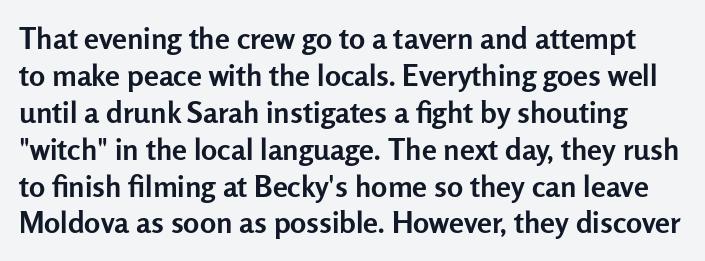
The area under the type is left untouched. Posture: vertical. Does the weight exceed regular? Yes, all the way to bold. The font family rendered here belongs to the sans-serif group. Inter-character spacing is left at the font's built-in metrics.
